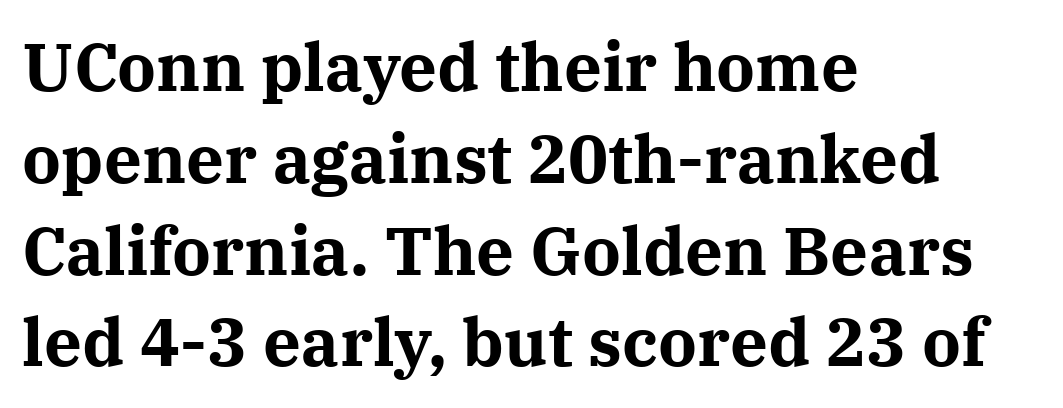
Caption: standard tracking, unaltered. Is this a fixed-width face? No — the glyphs have proportional, varying widths. Is this a sans? No — the strokes have serifs. The lines sit at an ordinary, default distance from one another. Ordinary non-slanted type is in use.
